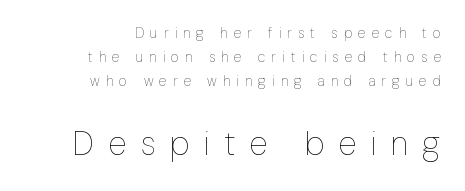
The image shows 33 px thin, condensed type, upright; set right-aligned, line spacing 1.71x, unusually wide letter spacing (+0.44 em), not underlined; the second (bottom) block is 2.36x larger; low stroke contrast and a medium x-height.
